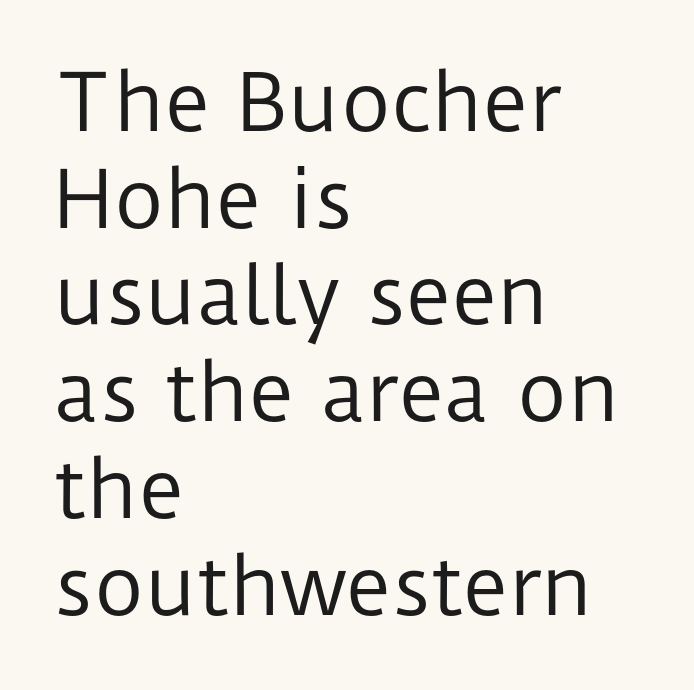
Q: Is the text bold? A: No.
Q: Is the text italic (slanted)? A: No, it is upright.
Q: Is the typeface a serif or a sans-serif typeface? A: Sans-serif.
Q: Is the text underlined? A: No.
Q: How is the paragraph aligned? A: Left-aligned.
Q: Is the spacing between letters normal or unusually wide? A: Normal.
Q: Width (condensed, normal, or wide)? A: Normal.
Q: Stroke contrast? A: Low.
Q: x-height? A: Medium.
Q: Monospaced? A: No.
